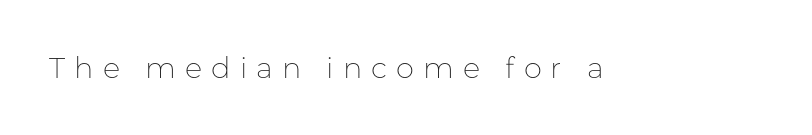
Q: Is the text bold? A: No.
Q: Is the text italic (slanted)? A: No, it is upright.
Q: Is the typeface a serif or a sans-serif typeface? A: Sans-serif.
Q: Is the text underlined? A: No.
Q: Is the spacing between letters normal or unusually wide? A: Unusually wide.
Q: Width (condensed, normal, or wide)? A: Normal.
Q: Stroke contrast? A: Low.
Q: x-height? A: Medium.
Q: Monospaced? A: No.
